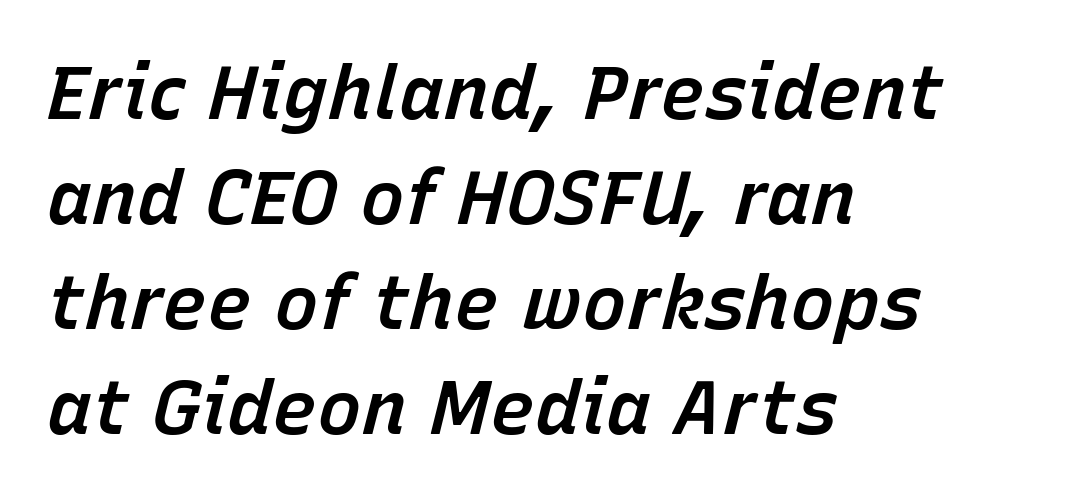
{"italic": "yes", "lean": "right", "slant_degrees": 15, "bold": "semi", "weight": "semibold", "width": "normal", "stroke_contrast": "low", "x_height": "medium", "monospaced": "no", "underline": "no", "align": "left", "line_spacing": "normal", "line_spacing_ratio": 1.4, "letter_spacing": "normal", "letter_spacing_em": 0.0, "glyph_px": 75}
